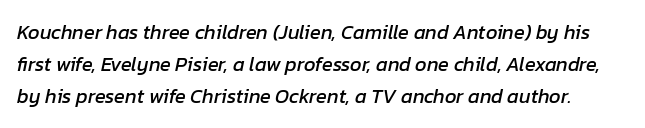
Rendered with sloped, italic letterforms. The block of text has a typical density, with ordinary space between rows. The gap between lines stays unmarked. These lines keep a tight, regular rhythm from letter to letter.
